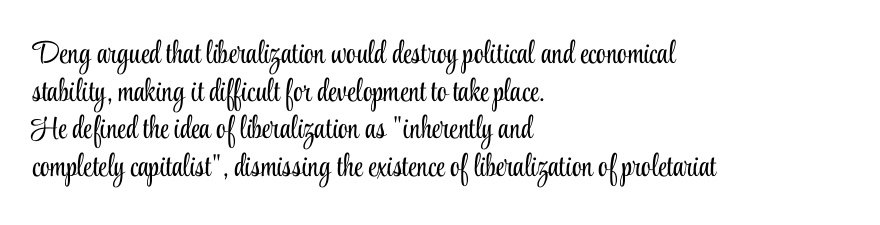
The image shows 31 px light, condensed serif type; set left-aligned, line spacing 1.21x, normal letter spacing, not underlined; low stroke contrast and a small x-height.
